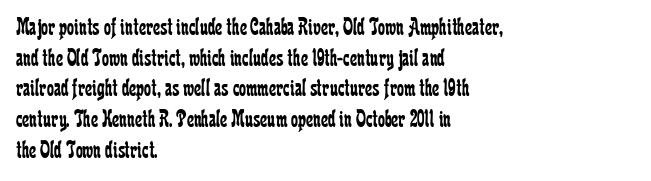
The image shows 25 px text type, upright; set left-aligned, line spacing 1.23x, normal letter spacing, not underlined.
